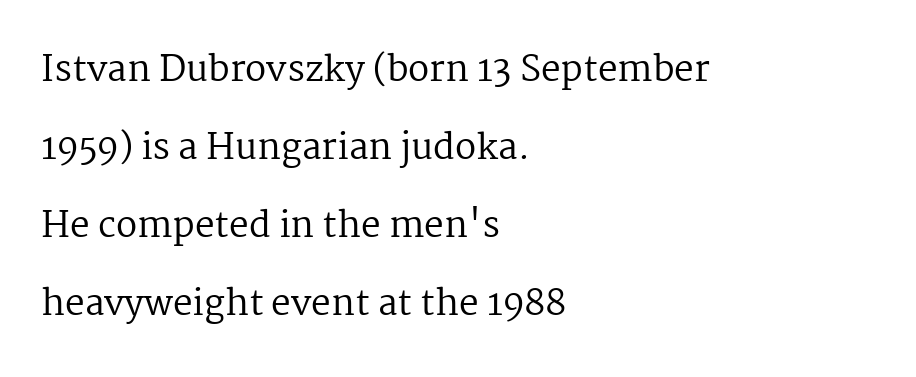
{"serif": "yes", "italic": "no", "bold": "no", "weight": "regular", "width": "normal", "stroke_contrast": "medium", "x_height": "medium", "monospaced": "no", "underline": "no", "align": "left", "line_spacing": "loose", "line_spacing_ratio": 2.23, "letter_spacing": "normal", "letter_spacing_em": 0.0, "glyph_px": 35}
